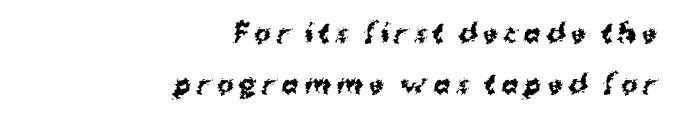
The image shows 25 px bold type; set right-aligned, loose line spacing (2.06x), unusually wide letter spacing (+0.22 em), not underlined.
